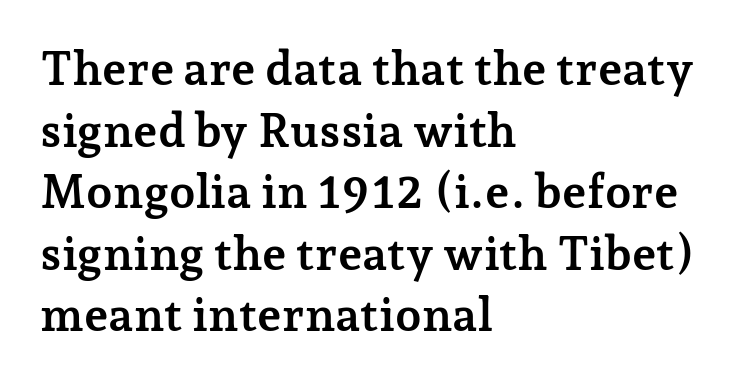
Check the space under the baseline: it is left empty. Quick note: interline space is typical. The type is set solid horizontally, with unmodified tracking. The compositor pushed each line to the left boundary. The text was rendered using a seriffed face with decorative stroke endings.
